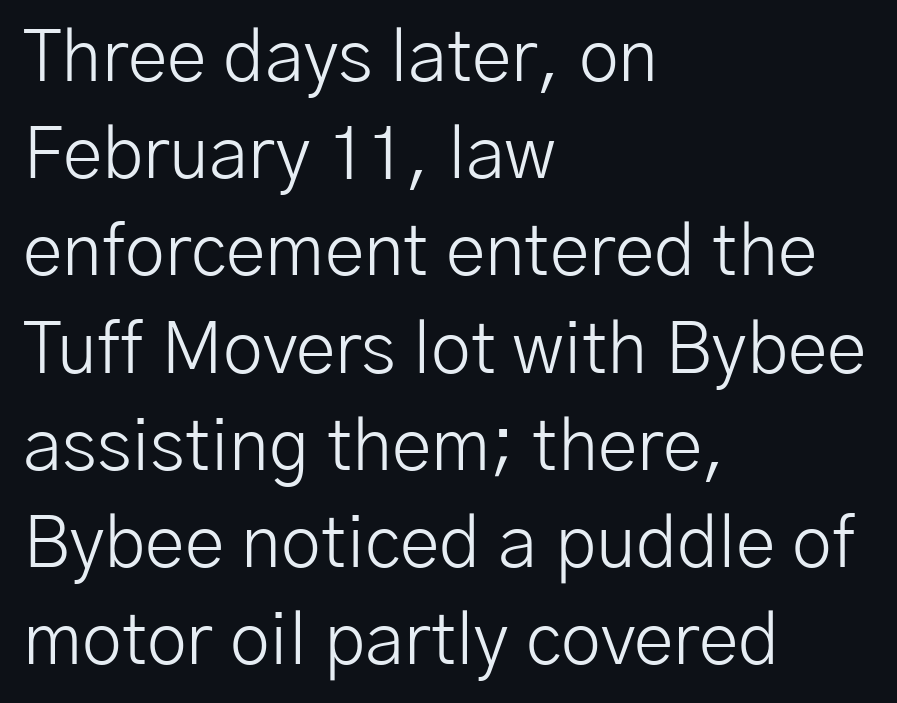
{"serif": "no", "italic": "no", "bold": "no", "weight": "light", "width": "normal", "stroke_contrast": "low", "x_height": "medium", "monospaced": "no", "underline": "no", "align": "left", "line_spacing": "normal", "line_spacing_ratio": 1.35, "letter_spacing": "normal", "letter_spacing_em": 0.0, "glyph_px": 72}
